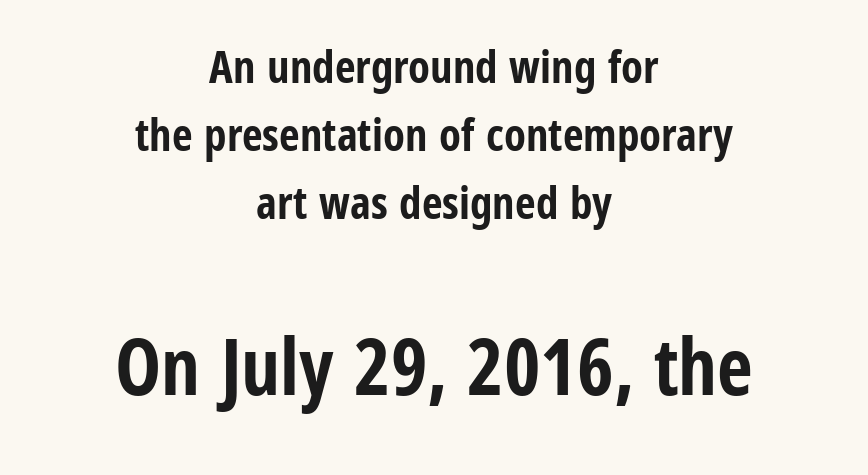
The image shows 78 px bold, condensed sans-serif type, upright; set centered, normal line spacing (1.51x), normal letter spacing, not underlined; the second (bottom) block is 1.73x larger; low stroke contrast and a medium x-height.
